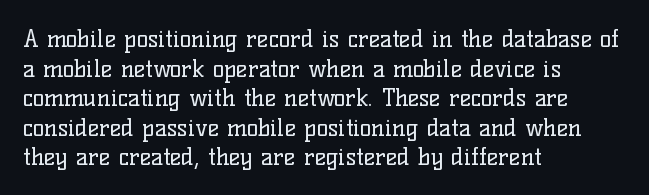
{"italic": "no", "bold": "no", "underline": "no", "align": "left", "line_spacing_ratio": 1.23, "letter_spacing": "normal", "letter_spacing_em": 0.0, "glyph_px": 24}
